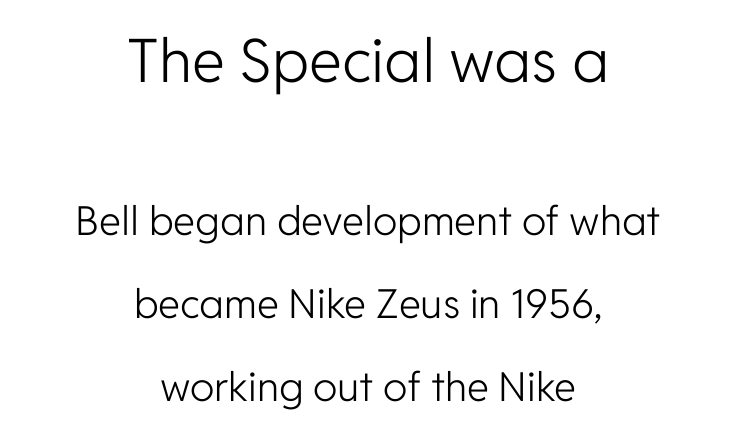
Descenders are the only things crossing below the line. The rag falls on both sides of this text block equally. You could call the tracking neutral — neither tight nor loose. Type style note: lacks serifs. The upper block of text is set noticeably larger than the block beneath it.
